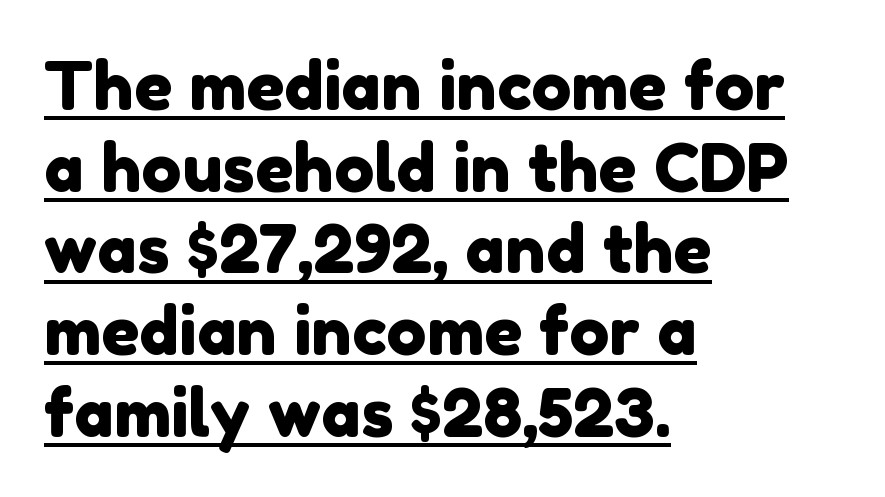
The image shows 67 px sans-serif type; set left-aligned, line spacing 1.22x, normal letter spacing, underlined; low stroke contrast and a medium x-height.
